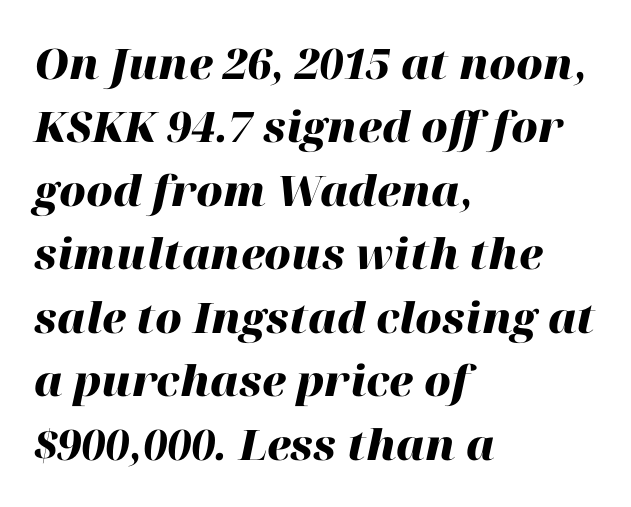
{"italic": "yes", "lean": "right", "slant_degrees": 12, "bold": "yes", "weight": "heavy", "width": "normal", "stroke_contrast": "high", "x_height": "medium", "monospaced": "no", "underline": "no", "align": "left", "line_spacing": "normal", "line_spacing_ratio": 1.51, "letter_spacing": "normal", "letter_spacing_em": 0.0, "glyph_px": 42}
